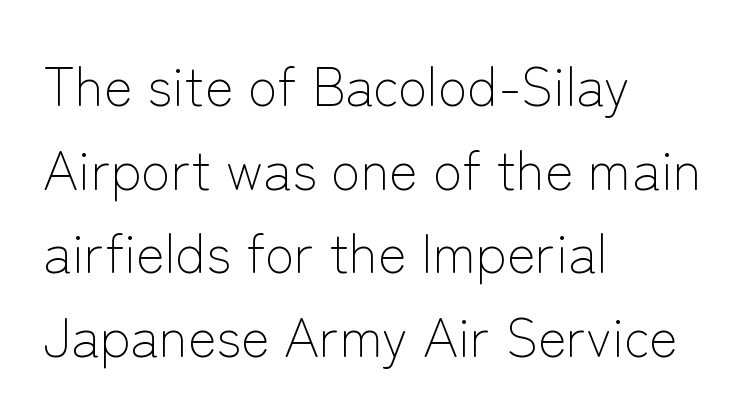
{"serif": "no", "italic": "no", "bold": "no", "weight": "light", "width": "normal", "stroke_contrast": "low", "x_height": "medium", "monospaced": "no", "underline": "no", "align": "left", "line_spacing": "normal", "line_spacing_ratio": 1.55, "letter_spacing": "normal", "letter_spacing_em": 0.0, "glyph_px": 54}
